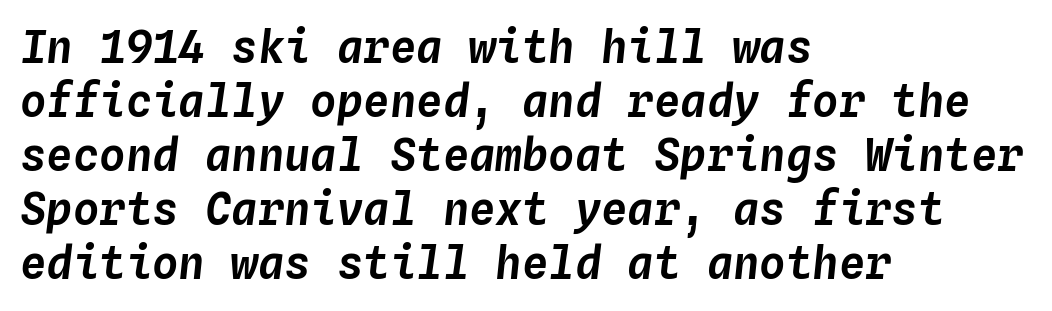
The image shows 44 px text type, italic (leaning right), monospaced; set left-aligned, line spacing 1.23x, normal letter spacing, not underlined; low stroke contrast and a medium x-height.
